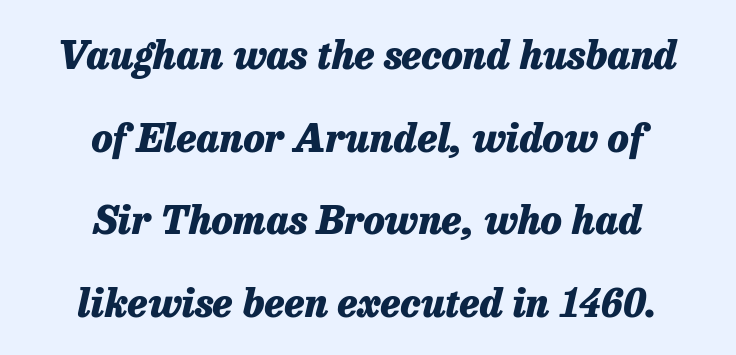
{"italic": "yes", "lean": "right", "slant_degrees": 13, "bold": "yes", "weight": "heavy", "width": "normal", "stroke_contrast": "low", "x_height": "medium", "monospaced": "no", "underline": "no", "align": "center", "line_spacing": "loose", "line_spacing_ratio": 2.12, "letter_spacing": "normal", "letter_spacing_em": 0.0, "glyph_px": 39}
